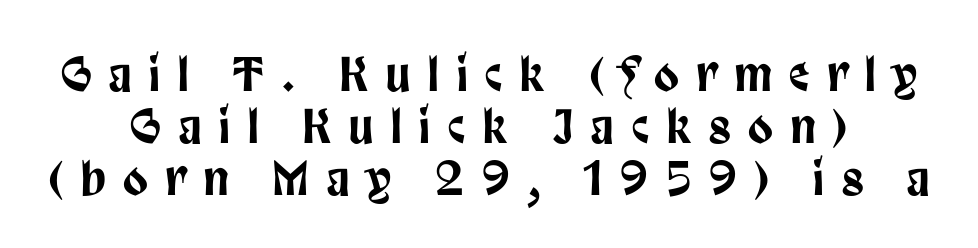
The image shows 45 px condensed sans-serif type, upright; set centered, line spacing 1.16x, unusually wide letter spacing (+0.4 em), not underlined; low stroke contrast and a large x-height.
